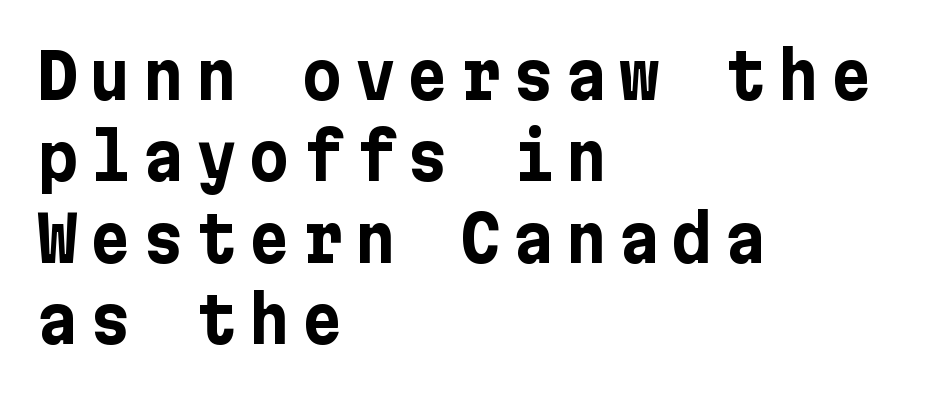
Regarding serifs, this sample does without them. Bare-footed words on every line. Typographic density is high because the face is bold. The setting favours the left margin, as ordinary paragraphs usually do.
